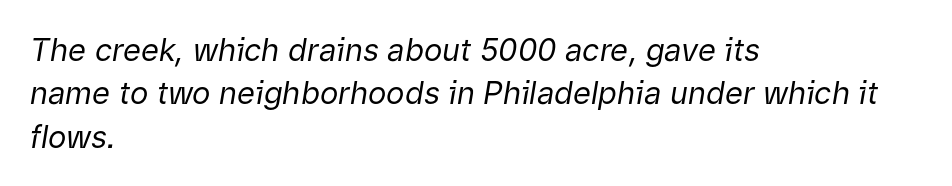
{"italic": "yes", "lean": "right", "slant_degrees": 9, "bold": "no", "weight": "regular", "width": "normal", "stroke_contrast": "low", "x_height": "medium", "monospaced": "no", "underline": "no", "align": "left", "line_spacing": "normal", "line_spacing_ratio": 1.4, "letter_spacing": "normal", "letter_spacing_em": 0.0, "glyph_px": 31}
